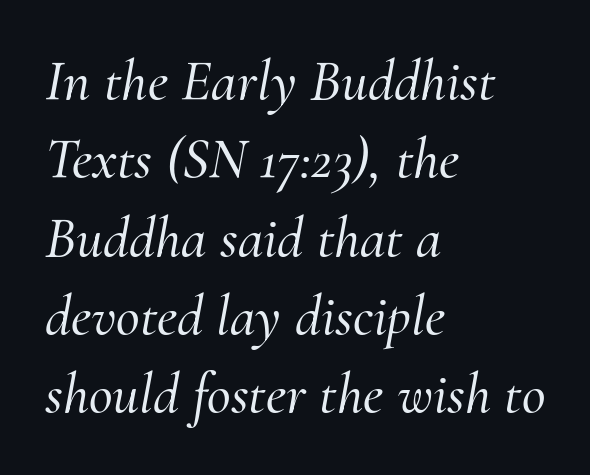
The image shows 58 px serif type, italic (leaning right); set left-aligned, normal line spacing (1.35x), normal letter spacing, not underlined; medium stroke contrast and a small x-height.
